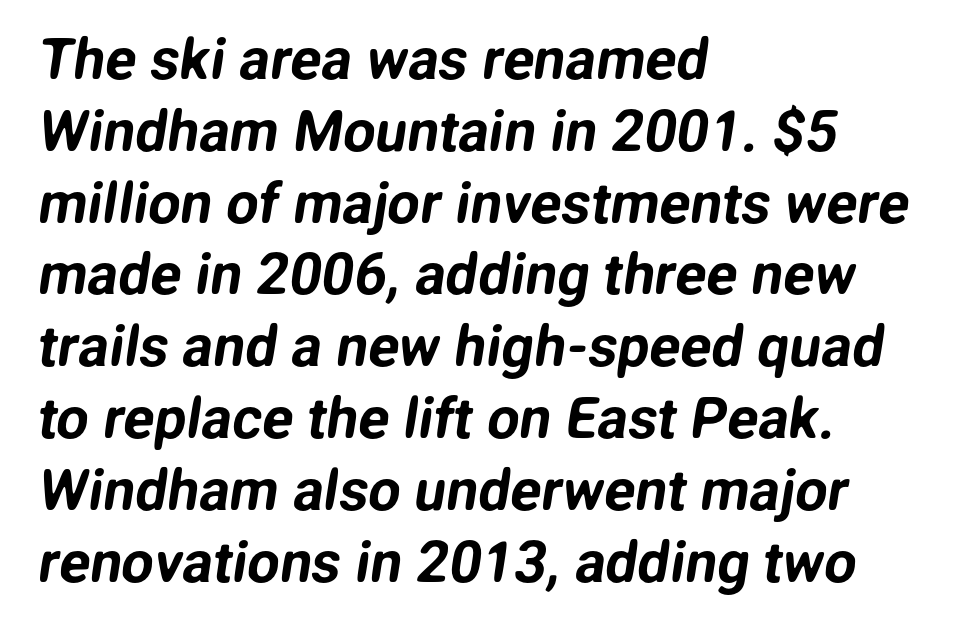
Interline gaps are of average width in this sample. The tracking reads as untouched default to a designer's eye. Descender tails drop into unmarked territory. This is sans-serif lettering, the kind often seen on screens and signage. The passage shown is typed in a proportional face where columns would drift.
